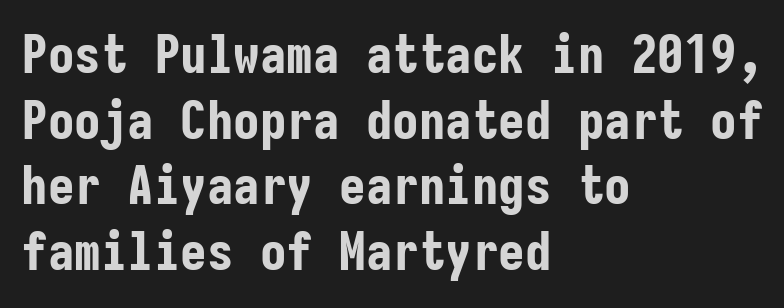
{"serif": "no", "italic": "no", "bold": "yes", "weight": "bold", "width": "condensed", "stroke_contrast": "low", "x_height": "medium", "monospaced": "yes", "underline": "no", "align": "left", "line_spacing_ratio": 1.24, "letter_spacing": "normal", "letter_spacing_em": 0.0, "glyph_px": 53}
